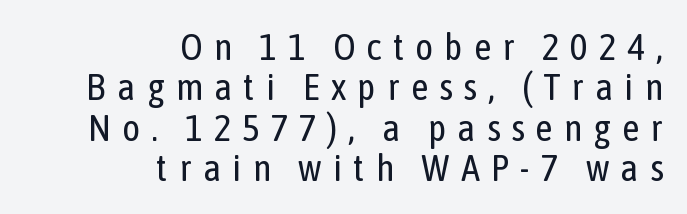
{"serif": "no", "italic": "no", "bold": "no", "weight": "regular", "width": "condensed", "stroke_contrast": "low", "x_height": "medium", "monospaced": "no", "underline": "no", "align": "right", "line_spacing": "tight", "line_spacing_ratio": 1.06, "letter_spacing": "wide", "letter_spacing_em": 0.29, "glyph_px": 38}
